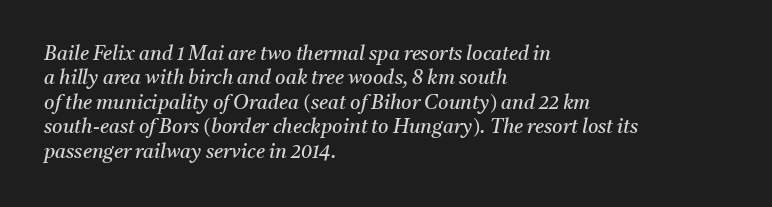
{"italic": "yes", "lean": "right", "slant_degrees": 11, "bold": "no", "underline": "no", "align": "left", "line_spacing_ratio": 1.22, "letter_spacing": "normal", "letter_spacing_em": 0.0, "glyph_px": 20}
